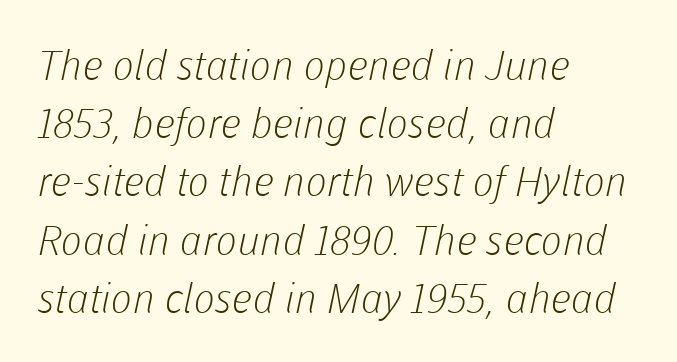
Q: Is the text bold? A: No.
Q: Is the typeface a serif or a sans-serif typeface? A: Sans-serif.
Q: Is the text underlined? A: No.
Q: How is the paragraph aligned? A: Left-aligned.
Q: Is the spacing between letters normal or unusually wide? A: Normal.
Q: Is the spacing between lines tight, normal or loose? A: Normal.
Q: Width (condensed, normal, or wide)? A: Normal.
Q: Stroke contrast? A: Low.
Q: x-height? A: Medium.
Q: Monospaced? A: No.
